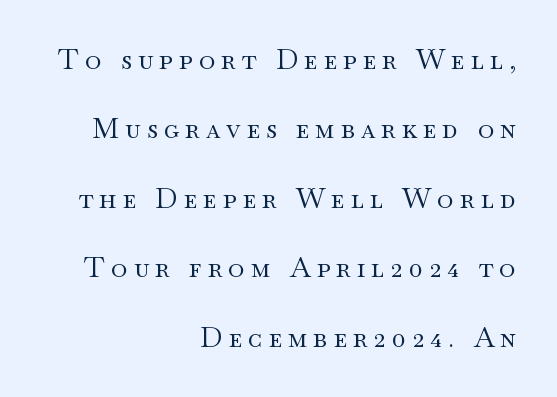
Q: Is the text bold? A: No.
Q: Is the text italic (slanted)? A: No, it is upright.
Q: Is the typeface a serif or a sans-serif typeface? A: Serif.
Q: Is the text underlined? A: No.
Q: How is the paragraph aligned? A: Right-aligned.
Q: Is the spacing between letters normal or unusually wide? A: Unusually wide.
Q: Is the spacing between lines tight, normal or loose? A: Loose.
Q: Width (condensed, normal, or wide)? A: Wide.
Q: Stroke contrast? A: Medium.
Q: x-height? A: Small.
Q: Monospaced? A: No.
